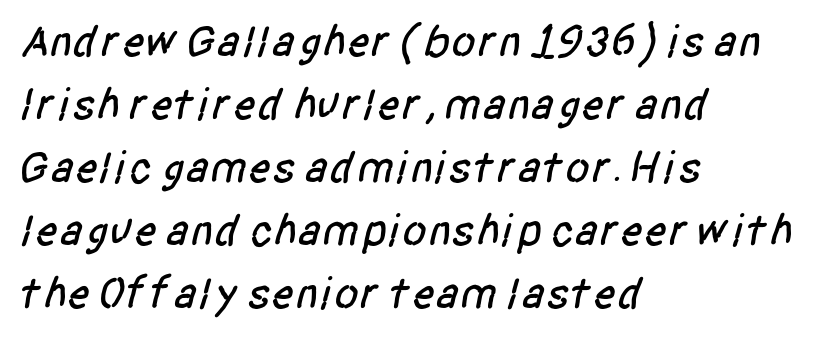
The rag falls on the right side of this text block. The block of text has a typical density, with ordinary space between rows. This sample uses a sans-serif face. Is the letter spacing exaggerated? No — it looks like the ordinary default.
